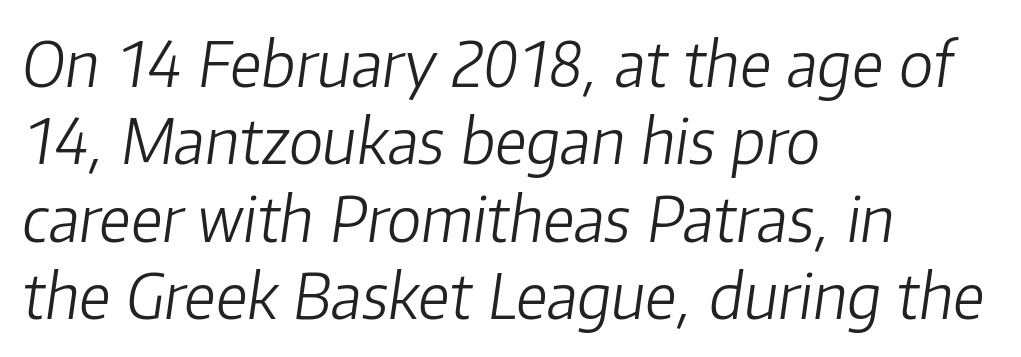
Q: Is the text bold? A: No.
Q: Is the text italic (slanted)? A: Yes, it leans right by about 8 degrees.
Q: Is the text underlined? A: No.
Q: How is the paragraph aligned? A: Left-aligned.
Q: Is the spacing between letters normal or unusually wide? A: Normal.
Q: Is the spacing between lines tight, normal or loose? A: Normal.
Q: Width (condensed, normal, or wide)? A: Normal.
Q: Stroke contrast? A: Low.
Q: x-height? A: Medium.
Q: Monospaced? A: No.
